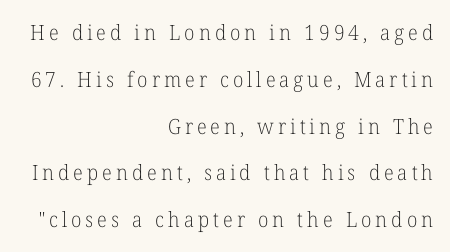
The image shows 21 px text type, upright; set right-aligned, loose line spacing (2.23x), not underlined.
